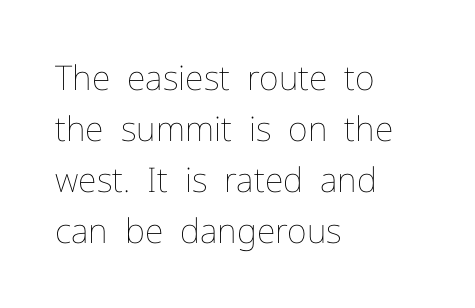
{"italic": "no", "bold": "no", "weight": "thin", "width": "normal", "stroke_contrast": "low", "x_height": "medium", "monospaced": "no", "underline": "no", "align": "left", "line_spacing": "normal", "line_spacing_ratio": 1.5, "letter_spacing": "normal", "letter_spacing_em": 0.0, "glyph_px": 34}
